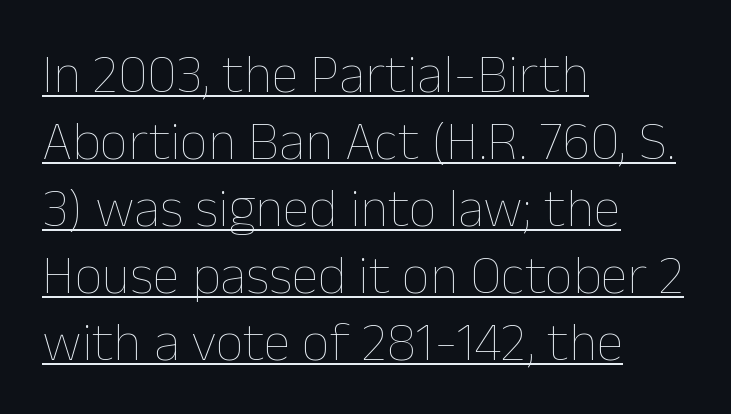
Q: Is the text bold? A: No.
Q: Is the text italic (slanted)? A: No, it is upright.
Q: Is the text underlined? A: Yes.
Q: How is the paragraph aligned? A: Left-aligned.
Q: Is the spacing between letters normal or unusually wide? A: Normal.
Q: Width (condensed, normal, or wide)? A: Normal.
Q: Stroke contrast? A: Low.
Q: x-height? A: Medium.
Q: Monospaced? A: No.
